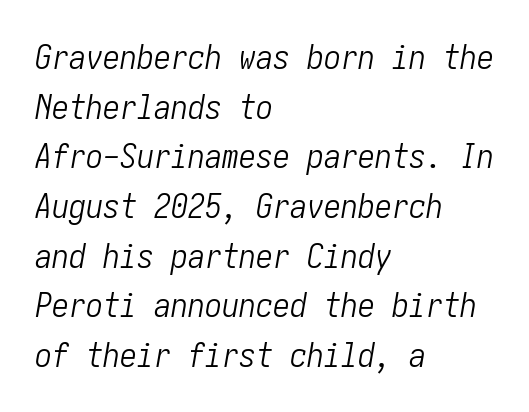
The area under the type is left untouched. The horizontal fit of the characters is conventional and even. How would I describe the line gaps? Plain and ordinary. Stems here are at most as thick as an everyday book face. The typesetter chose a ragged-right arrangement here. The passage shown leans; its letterforms are oblique.
